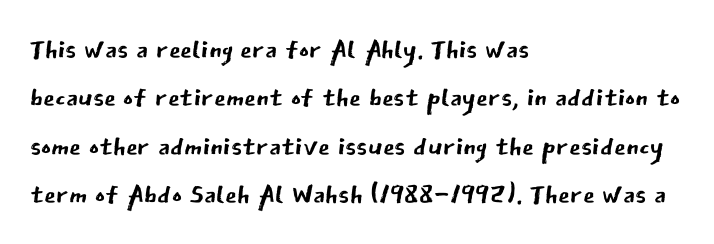
{"serif": "no", "italic": "no", "bold": "no", "weight": "regular", "width": "normal", "stroke_contrast": "low", "x_height": "medium", "monospaced": "no", "underline": "no", "align": "left", "line_spacing": "normal", "line_spacing_ratio": 1.27, "letter_spacing": "normal", "letter_spacing_em": 0.0, "glyph_px": 38}
